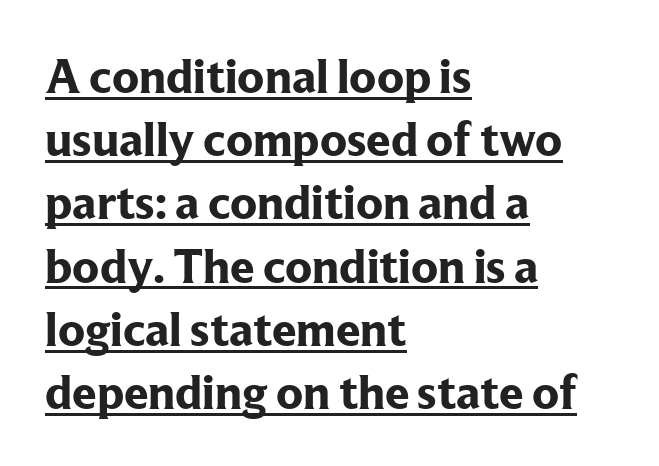
{"serif": "yes", "italic": "no", "bold": "yes", "weight": "bold", "width": "normal", "stroke_contrast": "low", "x_height": "medium", "monospaced": "no", "underline": "yes", "align": "left", "line_spacing": "normal", "line_spacing_ratio": 1.29, "letter_spacing": "normal", "letter_spacing_em": 0.0, "glyph_px": 49}
